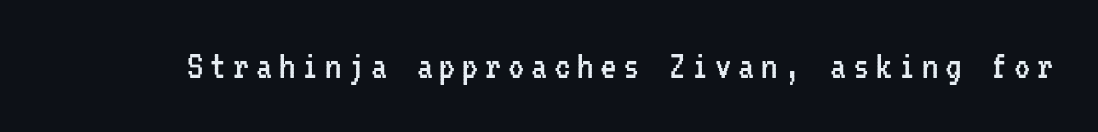
The image shows 41 px regular-weight, condensed sans-serif type, upright, monospaced; set not underlined; low stroke contrast and a medium x-height.
